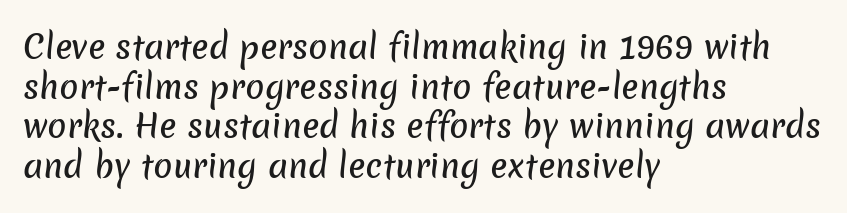
Q: Is the typeface a serif or a sans-serif typeface? A: Sans-serif.
Q: Is the text underlined? A: No.
Q: How is the paragraph aligned? A: Left-aligned.
Q: Is the spacing between letters normal or unusually wide? A: Normal.
Q: Width (condensed, normal, or wide)? A: Normal.
Q: Stroke contrast? A: Low.
Q: x-height? A: Medium.
Q: Monospaced? A: No.
